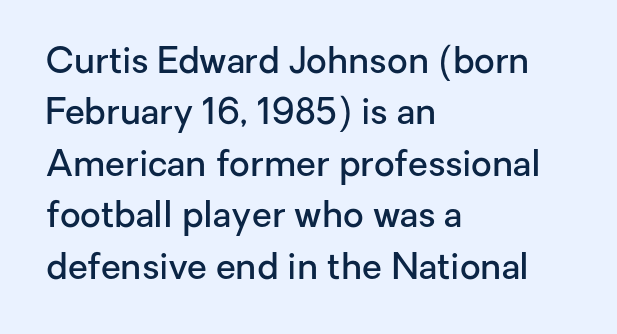
Q: Is the text bold? A: Semi-bold.
Q: Is the text italic (slanted)? A: No, it is upright.
Q: Is the typeface a serif or a sans-serif typeface? A: Sans-serif.
Q: Is the text underlined? A: No.
Q: How is the paragraph aligned? A: Left-aligned.
Q: Is the spacing between letters normal or unusually wide? A: Normal.
Q: Is the spacing between lines tight, normal or loose? A: Normal.
Q: Width (condensed, normal, or wide)? A: Normal.
Q: Stroke contrast? A: Low.
Q: x-height? A: Medium.
Q: Monospaced? A: No.
